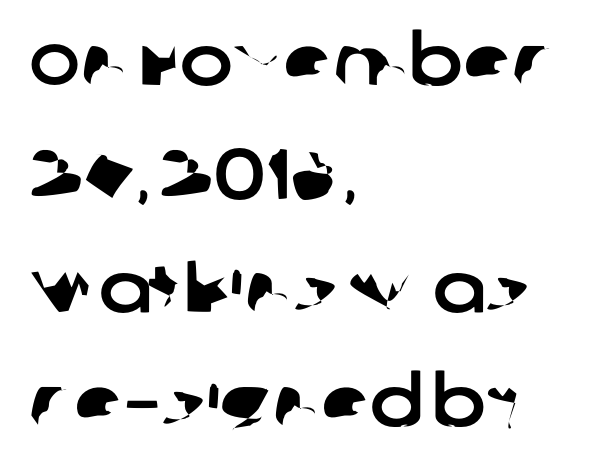
{"serif": "no", "width": "normal", "stroke_contrast": "low", "x_height": "large", "monospaced": "no", "underline": "no", "align": "left", "line_spacing": "normal", "line_spacing_ratio": 1.6, "letter_spacing": "normal", "letter_spacing_em": 0.0, "glyph_px": 71}
